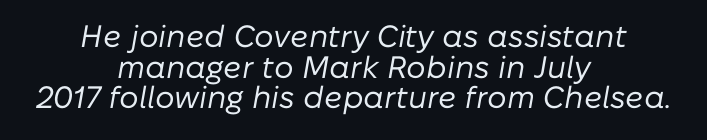
The image shows 31 px regular-weight type, italic (leaning right); set centered, tight line spacing (0.99x), normal letter spacing, not underlined; low stroke contrast and a medium x-height.
